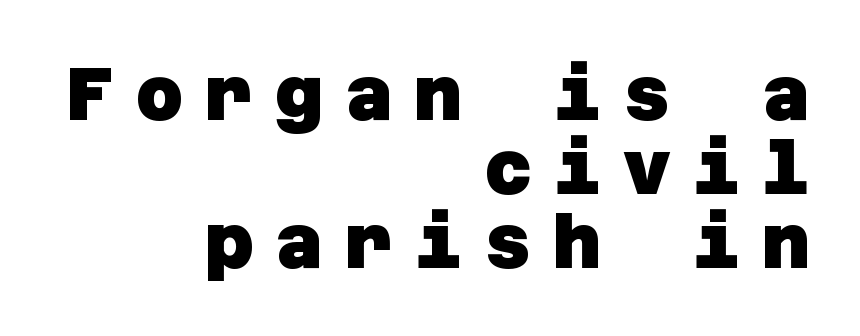
The image shows 74 px heavy sans-serif type; set right-aligned, tight line spacing (1.0x), unusually wide letter spacing (+0.29 em), not underlined; low stroke contrast and a large x-height.
